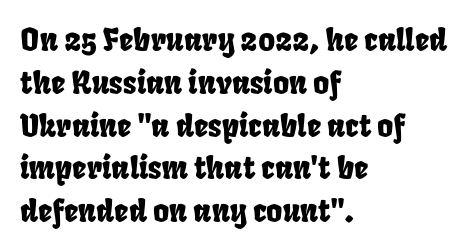
The image shows 31 px condensed type; set left-aligned, normal line spacing (1.38x), normal letter spacing, not underlined; low stroke contrast and a large x-height.
